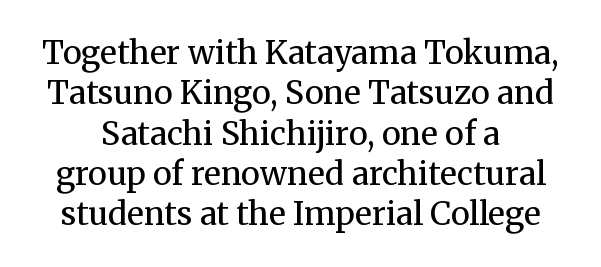
Q: Is the text bold? A: No.
Q: Is the text italic (slanted)? A: No, it is upright.
Q: Is the typeface a serif or a sans-serif typeface? A: Serif.
Q: Is the text underlined? A: No.
Q: Is the spacing between letters normal or unusually wide? A: Normal.
Q: Is the spacing between lines tight, normal or loose? A: Normal.
Q: Width (condensed, normal, or wide)? A: Normal.
Q: Stroke contrast? A: Medium.
Q: x-height? A: Medium.
Q: Monospaced? A: No.
